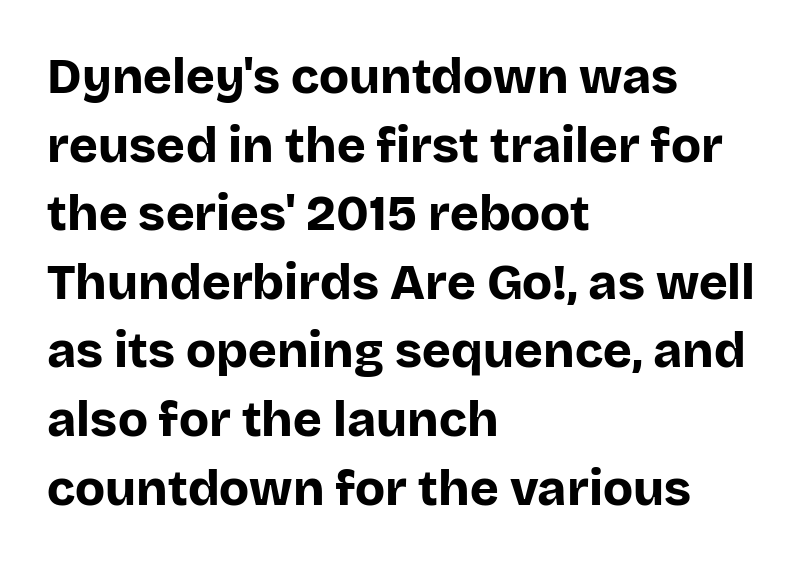
{"serif": "no", "italic": "no", "bold": "yes", "weight": "bold", "width": "normal", "stroke_contrast": "low", "x_height": "large", "monospaced": "no", "underline": "no", "align": "left", "line_spacing": "normal", "line_spacing_ratio": 1.4, "letter_spacing": "normal", "letter_spacing_em": 0.0, "glyph_px": 49}
